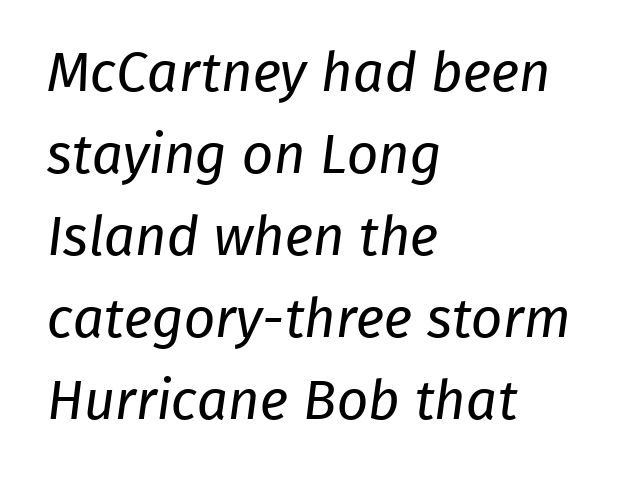
Q: Is the text bold? A: No.
Q: Is the typeface a serif or a sans-serif typeface? A: Sans-serif.
Q: Is the text underlined? A: No.
Q: How is the paragraph aligned? A: Left-aligned.
Q: Is the spacing between letters normal or unusually wide? A: Normal.
Q: Is the spacing between lines tight, normal or loose? A: Normal.
Q: Width (condensed, normal, or wide)? A: Normal.
Q: Stroke contrast? A: Low.
Q: x-height? A: Medium.
Q: Monospaced? A: No.
